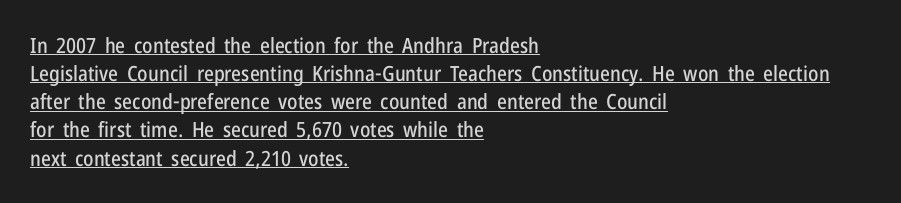
The image shows 21 px text type, upright; set left-aligned, normal line spacing (1.34x), normal letter spacing, underlined.
